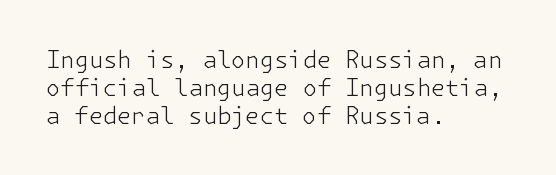
Italic: no, the glyphs are upright roman. Typeset ragged right — the left edge is the straight one. The gaps between neighbouring characters are ordinary and unremarkable. No letter is thick-stroked: the sample isn't bold. Lines of text with bare space underneath.
